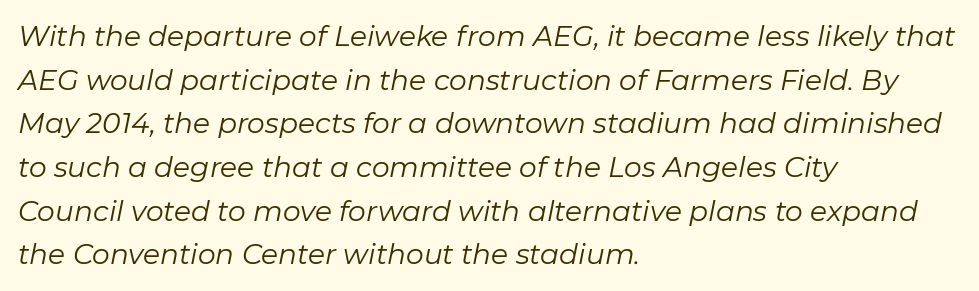
The image shows 28 px regular-weight type, italic (leaning right); set left-aligned, normal line spacing (1.56x), normal letter spacing, not underlined; low stroke contrast and a medium x-height.
